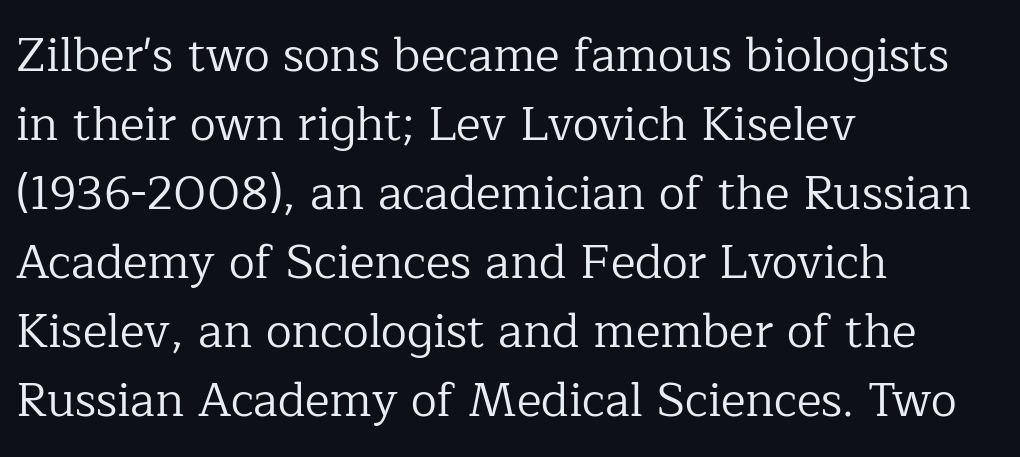
{"serif": "yes", "italic": "no", "bold": "no", "weight": "regular", "width": "normal", "stroke_contrast": "low", "x_height": "medium", "monospaced": "no", "underline": "no", "align": "left", "line_spacing": "normal", "line_spacing_ratio": 1.47, "letter_spacing": "normal", "letter_spacing_em": 0.0, "glyph_px": 47}
